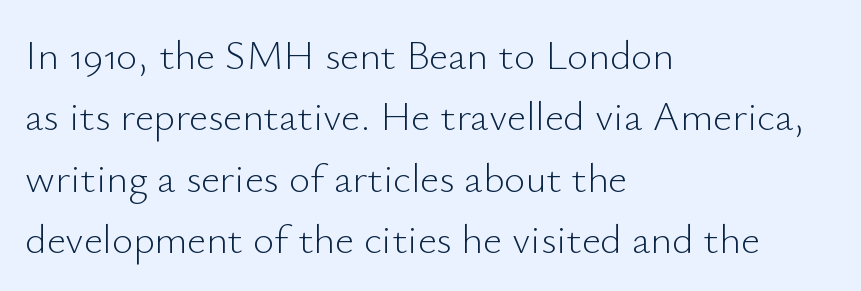
A sans-serif font was chosen for this passage. One-word summary of the alignment: left. The strip under each line holds only bare page. Nope, not italic — everything's standing straight. The face looks like a standard text weight, possibly lighter.
